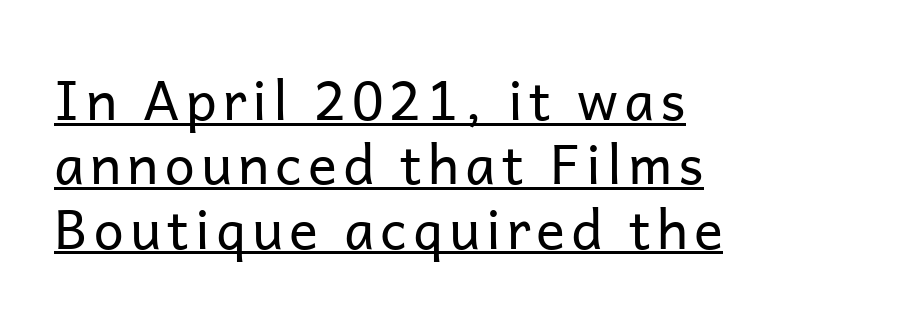
The image shows 54 px regular-weight sans-serif type, upright; set left-aligned, line spacing 1.19x, underlined; low stroke contrast and a medium x-height.
